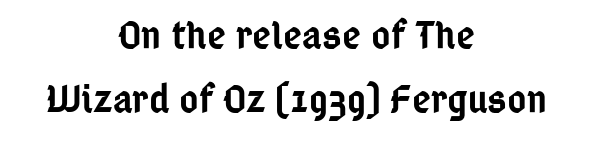
The image shows 41 px semibold, condensed sans-serif type, upright; set centered, normal line spacing (1.57x), normal letter spacing, not underlined; low stroke contrast and a medium x-height.
